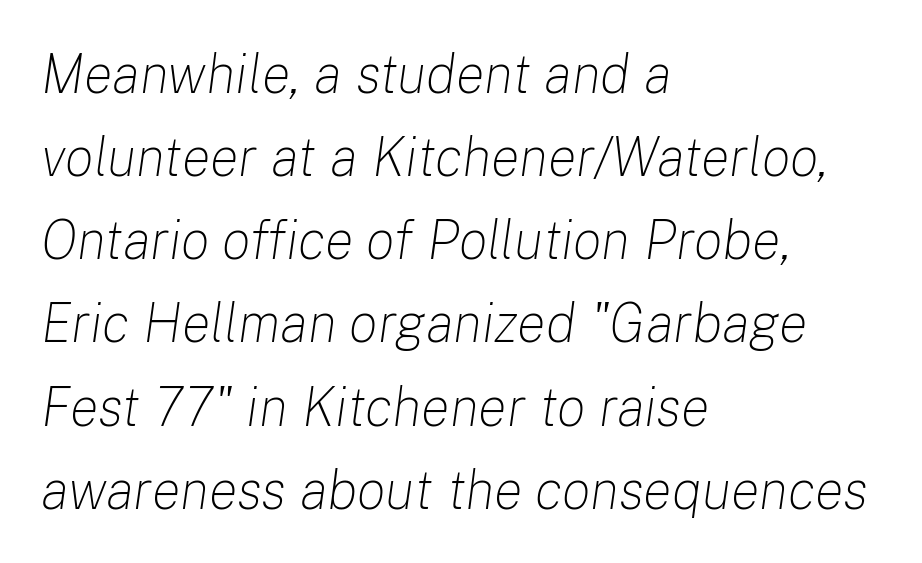
Q: Is the text bold? A: No.
Q: Is the text italic (slanted)? A: Yes, it leans right by about 8 degrees.
Q: Is the text underlined? A: No.
Q: How is the paragraph aligned? A: Left-aligned.
Q: Is the spacing between letters normal or unusually wide? A: Normal.
Q: Is the spacing between lines tight, normal or loose? A: Normal.
Q: Width (condensed, normal, or wide)? A: Normal.
Q: Stroke contrast? A: Low.
Q: x-height? A: Medium.
Q: Monospaced? A: No.
